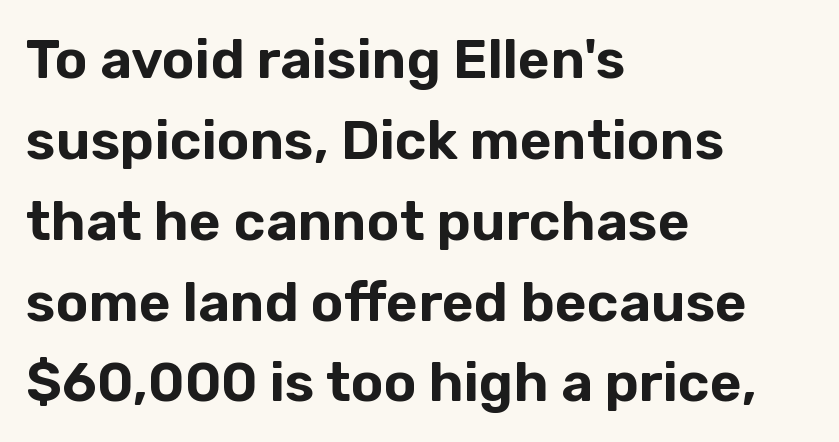
The image shows 55 px sans-serif type, upright; set left-aligned, normal line spacing (1.47x), normal letter spacing, not underlined; low stroke contrast and a medium x-height.
